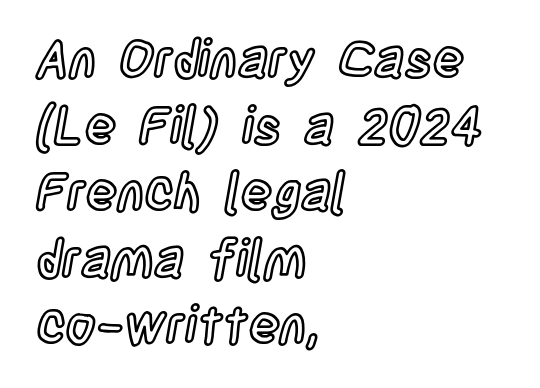
Do the characters align in a grid? No, the font is proportional. Tracking here is standard; glyphs follow each other at the usual distance. The rendering uses a moderate line-height, typical for paragraphs. Where is the straight margin? On the left.
